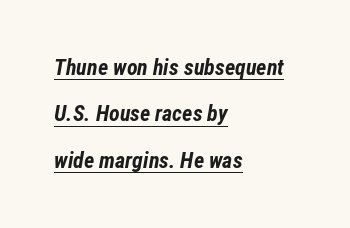
Emphasis is given by a line drawn under the lettering. Tracking here is standard; glyphs follow each other at the usual distance. Typesetter's note: full bold, strokes at maximum text heaviness. The line-height multiplier appears high, well above default.
